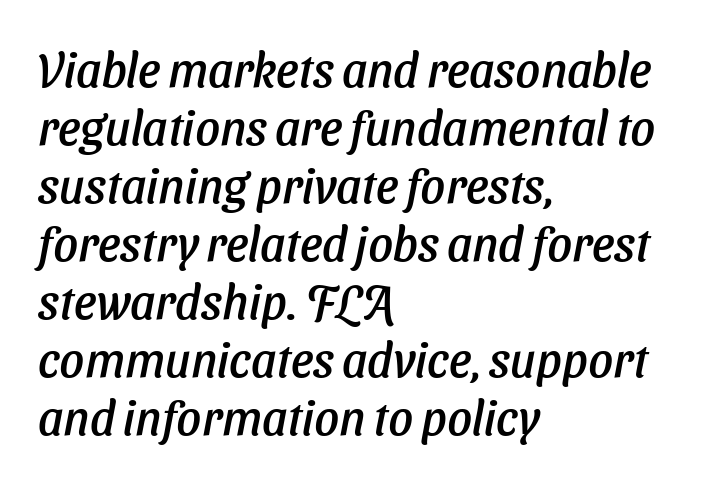
Q: Is the text italic (slanted)? A: Yes, it leans right by about 11 degrees.
Q: Is the text underlined? A: No.
Q: How is the paragraph aligned? A: Left-aligned.
Q: Is the spacing between letters normal or unusually wide? A: Normal.
Q: Width (condensed, normal, or wide)? A: Normal.
Q: Stroke contrast? A: Low.
Q: x-height? A: Medium.
Q: Monospaced? A: No.
